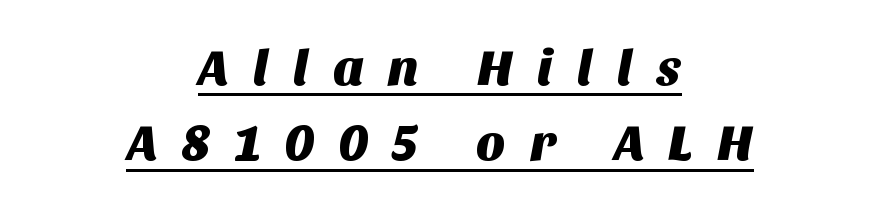
The image shows 51 px sans-serif type; set centered, normal line spacing (1.48x), unusually wide letter spacing (+0.46 em), underlined; medium stroke contrast and a large x-height.
